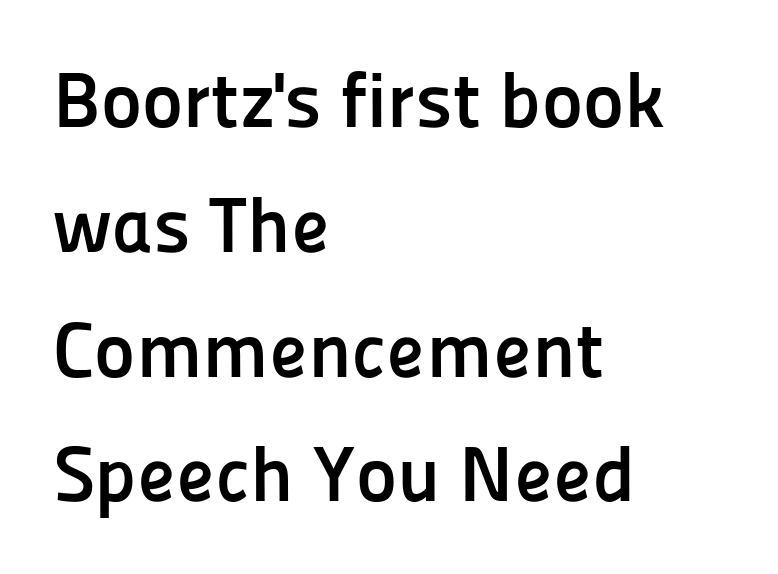
Q: Is the text bold? A: Yes.
Q: Is the text italic (slanted)? A: No, it is upright.
Q: Is the typeface a serif or a sans-serif typeface? A: Sans-serif.
Q: Is the text underlined? A: No.
Q: How is the paragraph aligned? A: Left-aligned.
Q: Is the spacing between letters normal or unusually wide? A: Normal.
Q: Is the spacing between lines tight, normal or loose? A: Normal.
Q: Width (condensed, normal, or wide)? A: Normal.
Q: Stroke contrast? A: Low.
Q: x-height? A: Medium.
Q: Monospaced? A: No.
